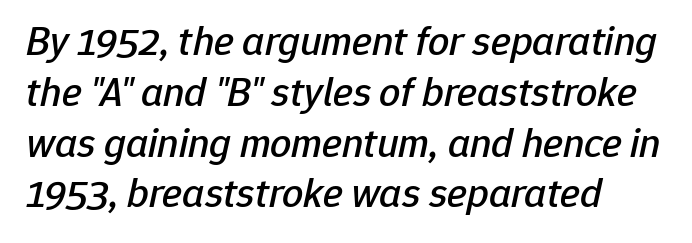
Q: Is the text italic (slanted)? A: Yes, it leans right by about 12 degrees.
Q: Is the text underlined? A: No.
Q: How is the paragraph aligned? A: Left-aligned.
Q: Is the spacing between letters normal or unusually wide? A: Normal.
Q: Width (condensed, normal, or wide)? A: Normal.
Q: Stroke contrast? A: Low.
Q: x-height? A: Medium.
Q: Monospaced? A: No.
